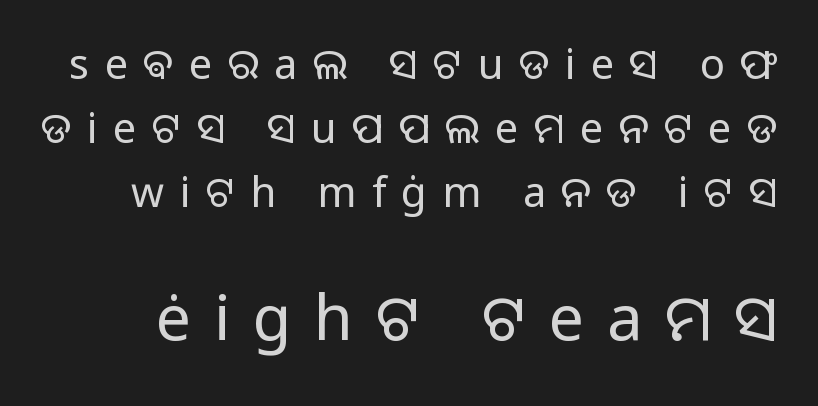
How would I describe the line gaps? Plain and ordinary. Clear beneath every line of the passage. Between one letter and the next there's a generous, obvious gap. Character size in the trailing block exceeds that of the leading block. Each stroke keeps to a modest, everyday thickness or less.
